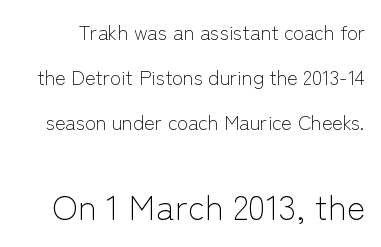
The image shows 35 px light sans-serif type, upright; set loose line spacing (2.25x), normal letter spacing, not underlined; the second (bottom) block is 1.75x larger; low stroke contrast and a medium x-height.
